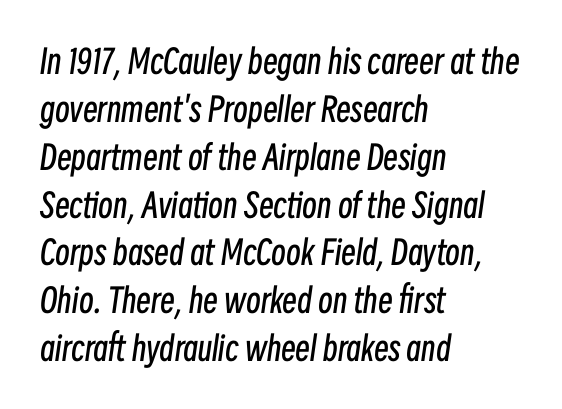
Q: Is the text bold? A: No.
Q: Is the text italic (slanted)? A: Yes, it leans right by about 8 degrees.
Q: Is the text underlined? A: No.
Q: How is the paragraph aligned? A: Left-aligned.
Q: Is the spacing between letters normal or unusually wide? A: Normal.
Q: Is the spacing between lines tight, normal or loose? A: Normal.
Q: Width (condensed, normal, or wide)? A: Condensed.
Q: Stroke contrast? A: Low.
Q: x-height? A: Medium.
Q: Monospaced? A: No.
